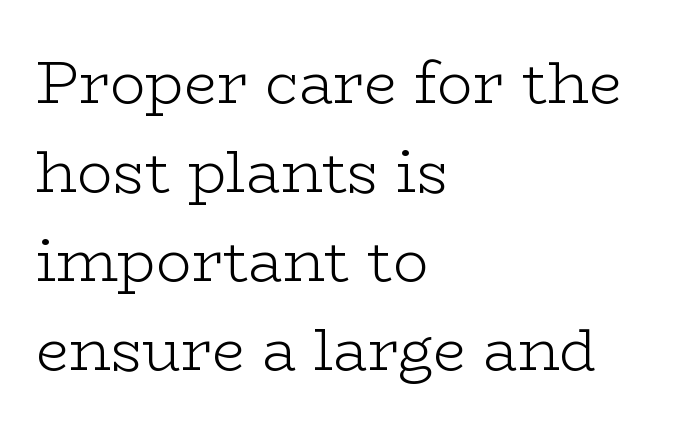
Q: Is the text bold? A: No.
Q: Is the text italic (slanted)? A: No, it is upright.
Q: Is the typeface a serif or a sans-serif typeface? A: Serif.
Q: Is the text underlined? A: No.
Q: How is the paragraph aligned? A: Left-aligned.
Q: Is the spacing between letters normal or unusually wide? A: Normal.
Q: Is the spacing between lines tight, normal or loose? A: Normal.
Q: Width (condensed, normal, or wide)? A: Wide.
Q: Stroke contrast? A: Low.
Q: x-height? A: Medium.
Q: Monospaced? A: No.
